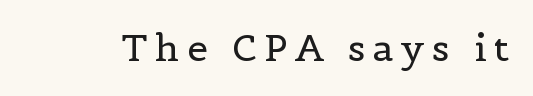
The image shows 37 px regular-weight serif type, upright; set unusually wide letter spacing (+0.2 em), not underlined; a medium x-height.
